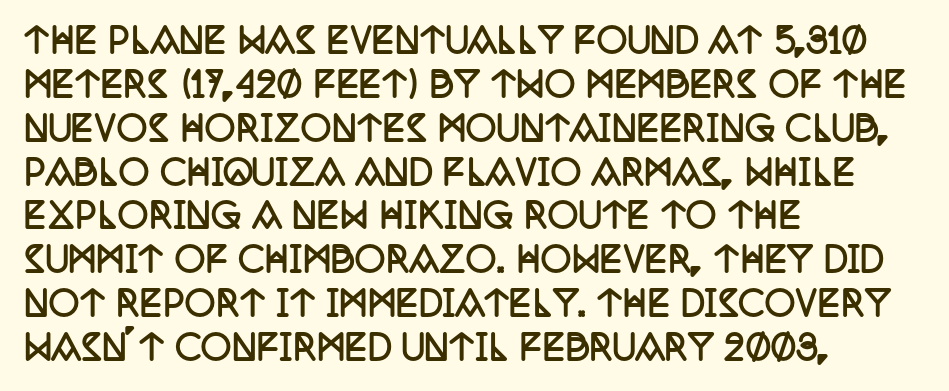
The image shows 34 px semibold, condensed serif type, upright; set left-aligned, normal line spacing (1.29x), normal letter spacing, not underlined; low stroke contrast and a large x-height.
